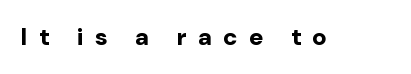
In terms of posture, this sample is upright. Each glyph is drawn with heavy, bold strokes. Observe the wide spacing: letters keep a clear distance from each other. Honestly, there is no underline to notice here at all.
